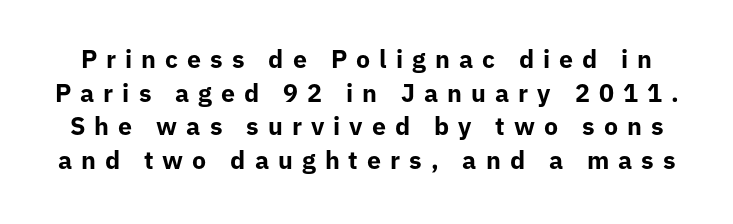
Q: Is the text bold? A: Yes.
Q: Is the text italic (slanted)? A: No, it is upright.
Q: Is the text underlined? A: No.
Q: Is the spacing between letters normal or unusually wide? A: Unusually wide.
Q: Is the spacing between lines tight, normal or loose? A: Normal.
